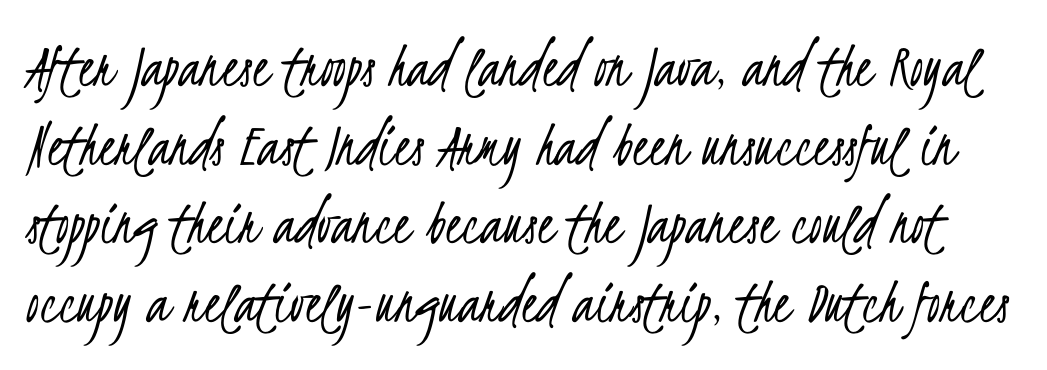
Q: Is the text bold? A: No.
Q: Is the typeface a serif or a sans-serif typeface? A: Sans-serif.
Q: Is the text underlined? A: No.
Q: Is the spacing between letters normal or unusually wide? A: Normal.
Q: Width (condensed, normal, or wide)? A: Condensed.
Q: Stroke contrast? A: Low.
Q: x-height? A: Small.
Q: Monospaced? A: No.
